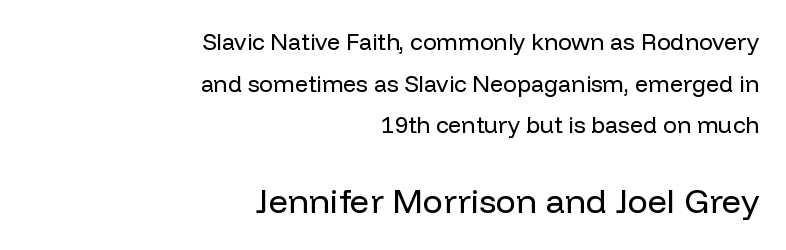
The image shows 34 px regular-weight sans-serif type, upright; set right-aligned, line spacing 1.81x, normal letter spacing, not underlined; the second (bottom) block is 1.48x larger; low stroke contrast and a medium x-height.
